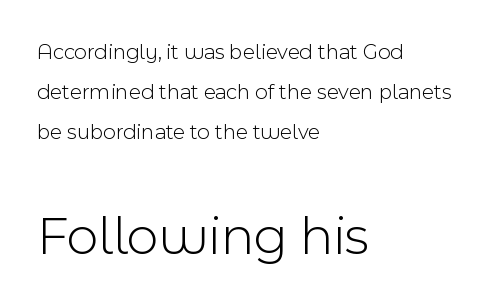
The image shows 55 px light sans-serif type, upright; set left-aligned, line spacing 1.81x, normal letter spacing, not underlined; the second (bottom) block is 2.5x larger; a medium x-height.
